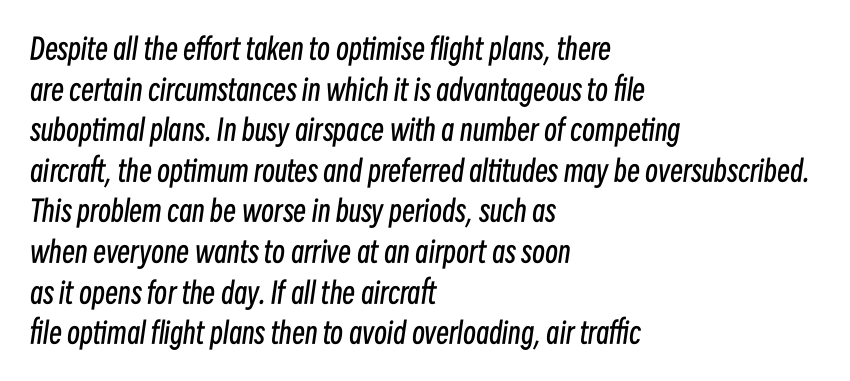
Q: Is the text bold? A: No.
Q: Is the text italic (slanted)? A: Yes, it leans right by about 8 degrees.
Q: Is the text underlined? A: No.
Q: How is the paragraph aligned? A: Left-aligned.
Q: Is the spacing between letters normal or unusually wide? A: Normal.
Q: Is the spacing between lines tight, normal or loose? A: Normal.
Q: Width (condensed, normal, or wide)? A: Condensed.
Q: Stroke contrast? A: Low.
Q: x-height? A: Medium.
Q: Monospaced? A: No.
